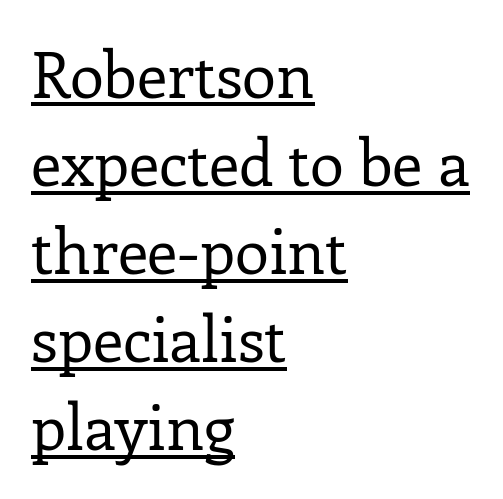
The image shows 62 px regular-weight serif type, upright; set left-aligned, normal line spacing (1.42x), normal letter spacing, underlined; low stroke contrast and a medium x-height.
